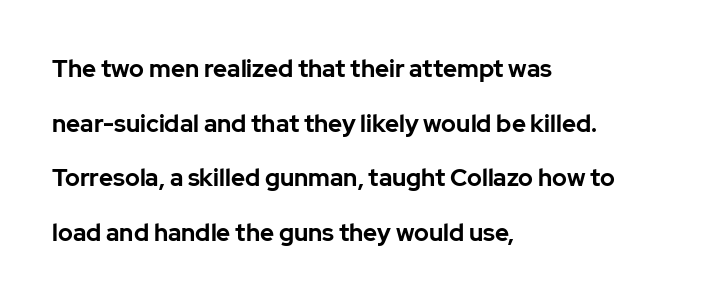
Q: Is the text bold? A: Yes.
Q: Is the text italic (slanted)? A: No, it is upright.
Q: Is the text underlined? A: No.
Q: How is the paragraph aligned? A: Left-aligned.
Q: Is the spacing between letters normal or unusually wide? A: Normal.
Q: Is the spacing between lines tight, normal or loose? A: Loose.
